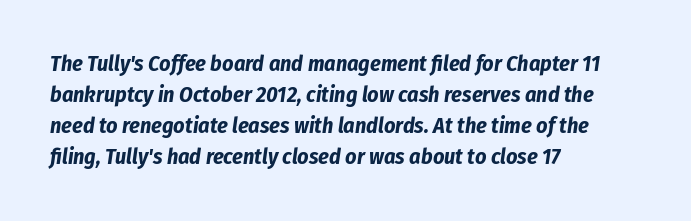
Horizontal alignment here is leftward, the default for most running prose. Observe the lean: these are italic letterforms. The space beneath each line is pristine and unruled. This sample keeps an unexceptional amount of space between lines. Caption: standard tracking, unaltered. The typesetting leans heavy: a genuine bold.
